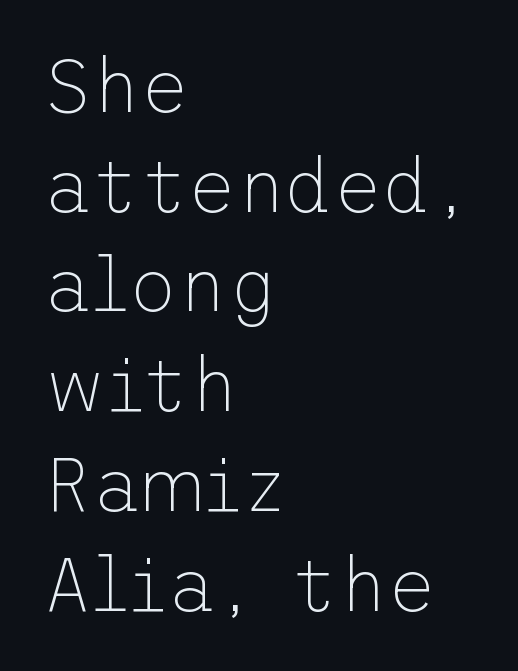
Tall strokes in this sample are plumb rather than angled. In terms of letterspacing, this is plain default setting. Is the stroke heavy? The answer is a plain regular-or-lighter. Is there much room between lines? A standard amount, neither cramped nor airy. Are there feet on the stems? There aren't — it's a sans.
